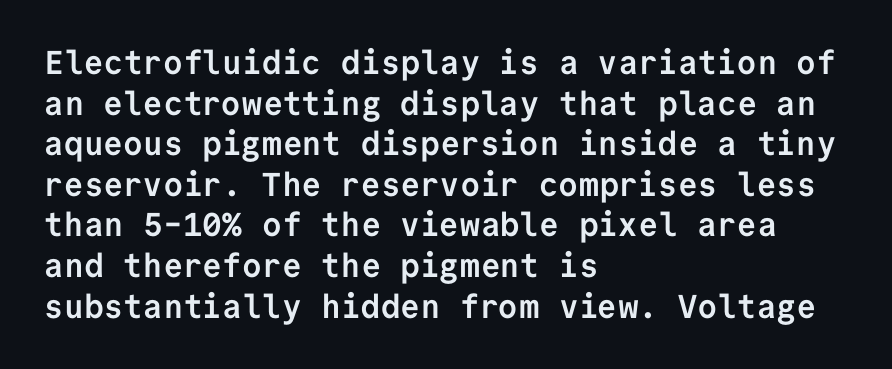
{"serif": "no", "italic": "no", "bold": "yes", "weight": "semibold", "width": "normal", "stroke_contrast": "low", "x_height": "medium", "monospaced": "yes", "underline": "no", "align": "left", "line_spacing_ratio": 1.23, "letter_spacing": "normal", "letter_spacing_em": 0.0, "glyph_px": 33}
